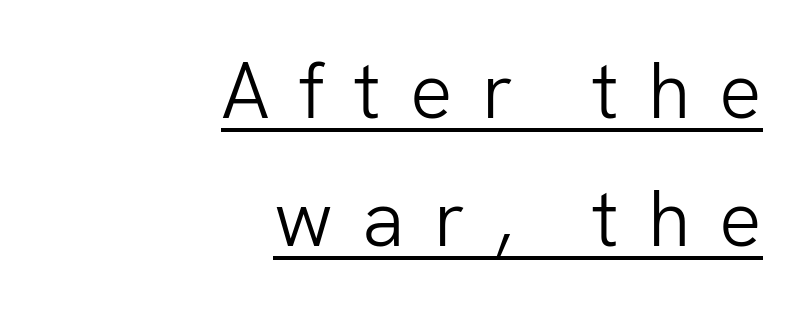
The cut favours lightness, reaching ordinary text weight at its darkest. Caption: multi-line text, flush right, ragged left. Evenly set lines give the paragraph a standard silhouette. Does the lettering tilt? It doesn't — this is upright. How are the letters spaced? Widely, with obvious added tracking. Typographically, this falls in the sans-serif category.
